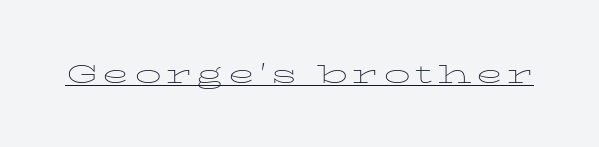
{"italic": "no", "bold": "no", "underline": "yes", "glyph_px": 27}
